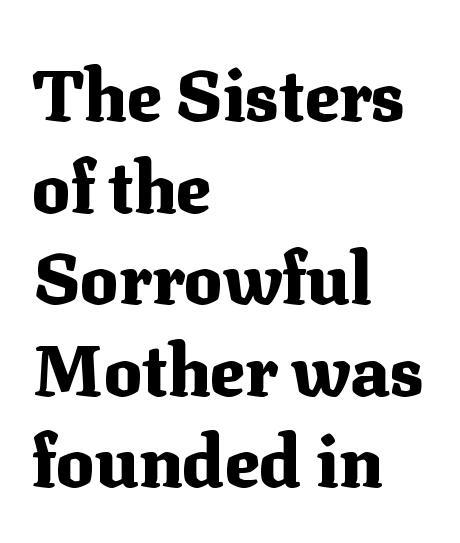
Q: Is the text bold? A: Yes.
Q: Is the text italic (slanted)? A: No, it is upright.
Q: Is the typeface a serif or a sans-serif typeface? A: Serif.
Q: Is the text underlined? A: No.
Q: How is the paragraph aligned? A: Left-aligned.
Q: Is the spacing between letters normal or unusually wide? A: Normal.
Q: Is the spacing between lines tight, normal or loose? A: Normal.
Q: Width (condensed, normal, or wide)? A: Normal.
Q: Stroke contrast? A: Medium.
Q: x-height? A: Medium.
Q: Monospaced? A: No.
